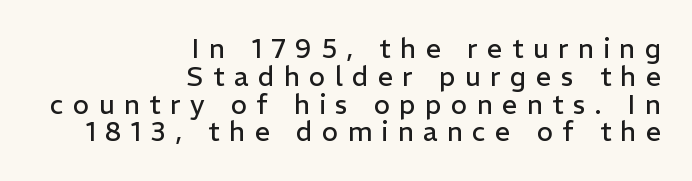
The image shows 27 px text type, upright; set right-aligned, tight line spacing (1.03x), unusually wide letter spacing (+0.35 em), not underlined.
